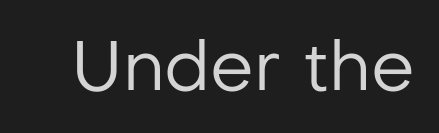
Q: Is the text bold? A: No.
Q: Is the text italic (slanted)? A: No, it is upright.
Q: Is the typeface a serif or a sans-serif typeface? A: Sans-serif.
Q: Is the text underlined? A: No.
Q: Is the spacing between letters normal or unusually wide? A: Normal.
Q: Width (condensed, normal, or wide)? A: Normal.
Q: Stroke contrast? A: Low.
Q: x-height? A: Medium.
Q: Monospaced? A: No.
